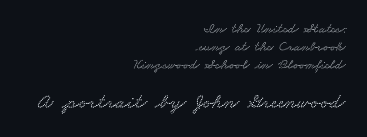
Glance below the letters and you will spot only blank space. Look at the tracking — it's just the regular setting, nothing added. The rows are spaced the way most documents space them. The lines are quadded right. Compare the two chunks: the lower has the greater cap height.
